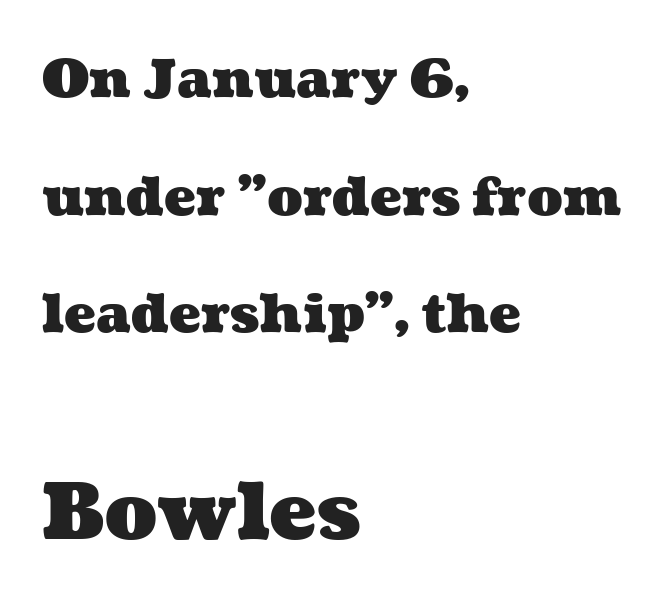
Any mark beneath the type? The region is blank. The space between consecutive lines is lavish. Horizontally, the lines are justified to the leading edge only. Here the glyphs are tracked normally, forming tight word shapes. Heavy, bold letterforms. The face used here is proportionally spaced, like ordinary book or web type.
